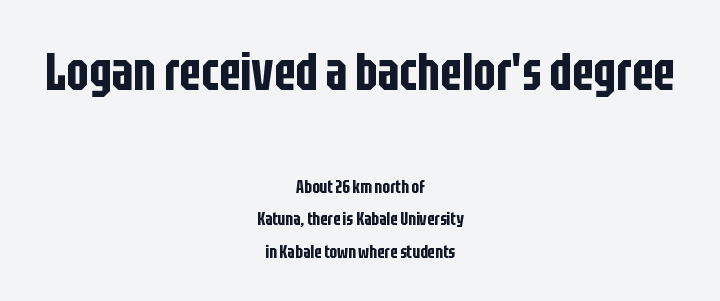
Q: Is the text italic (slanted)? A: No, it is upright.
Q: Is the typeface a serif or a sans-serif typeface? A: Sans-serif.
Q: Is the text underlined? A: No.
Q: How is the paragraph aligned? A: Centered.
Q: Is the spacing between letters normal or unusually wide? A: Normal.
Q: Which block of text is set in a larger size, the first (top) or the second (bottom)? A: The first (top) one.
Q: Width (condensed, normal, or wide)? A: Condensed.
Q: Stroke contrast? A: Low.
Q: x-height? A: Large.
Q: Monospaced? A: No.
